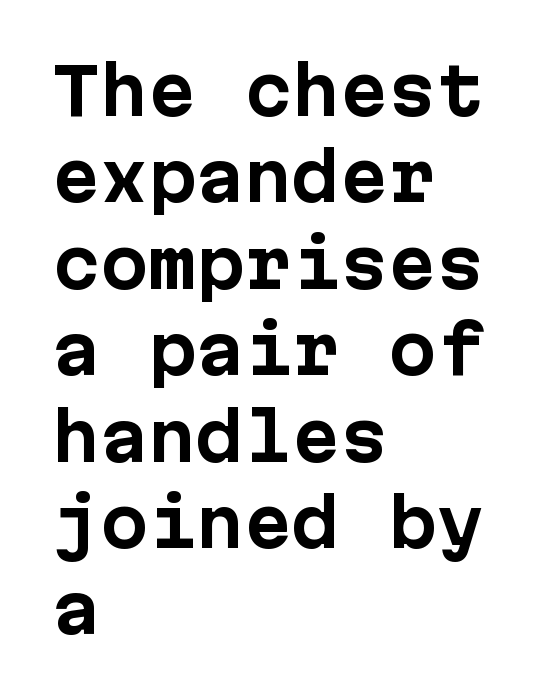
{"serif": "no", "italic": "no", "bold": "yes", "weight": "bold", "width": "normal", "stroke_contrast": "low", "x_height": "medium", "monospaced": "yes", "underline": "no", "align": "left", "line_spacing": "normal", "line_spacing_ratio": 1.35, "letter_spacing": "normal", "letter_spacing_em": 0.0, "glyph_px": 64}
